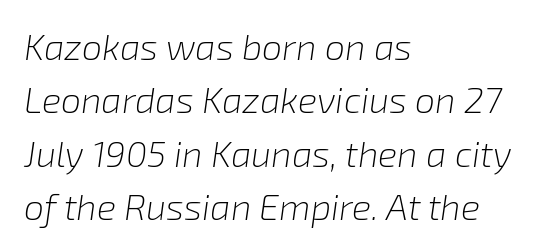
Q: Is the text bold? A: No.
Q: Is the text italic (slanted)? A: Yes, it leans right by about 8 degrees.
Q: Is the text underlined? A: No.
Q: How is the paragraph aligned? A: Left-aligned.
Q: Is the spacing between letters normal or unusually wide? A: Normal.
Q: Is the spacing between lines tight, normal or loose? A: Normal.
Q: Width (condensed, normal, or wide)? A: Normal.
Q: Stroke contrast? A: Low.
Q: x-height? A: Medium.
Q: Monospaced? A: No.
